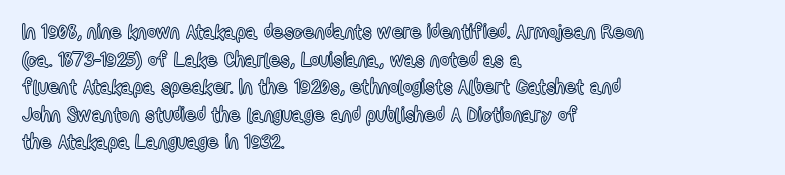
The image shows 20 px text type, upright; set left-aligned, normal line spacing (1.38x), normal letter spacing, not underlined.
